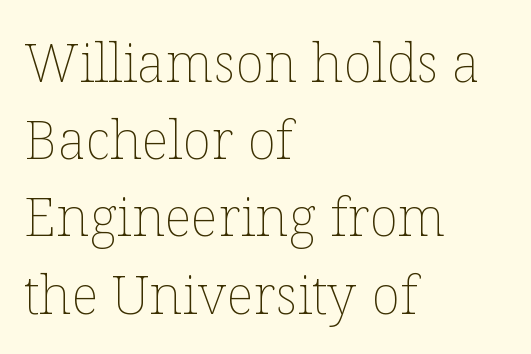
{"italic": "no", "bold": "no", "weight": "thin", "width": "normal", "stroke_contrast": "low", "x_height": "medium", "monospaced": "no", "underline": "no", "align": "left", "line_spacing": "normal", "line_spacing_ratio": 1.43, "letter_spacing": "normal", "letter_spacing_em": 0.0, "glyph_px": 54}
